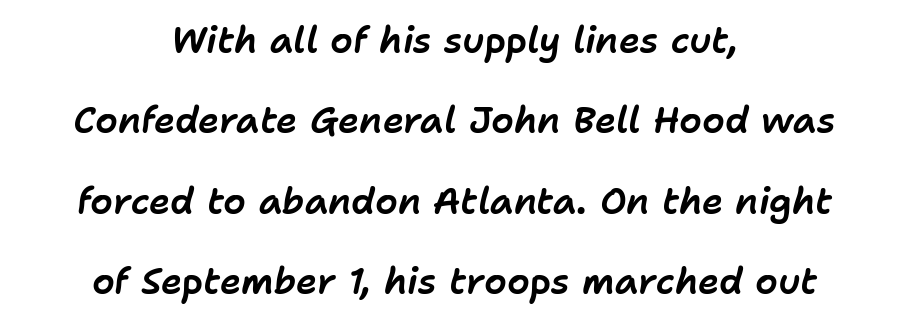
The image shows 36 px text type, italic (leaning right); set centered, loose line spacing (2.23x), normal letter spacing, not underlined; low stroke contrast and a medium x-height.
